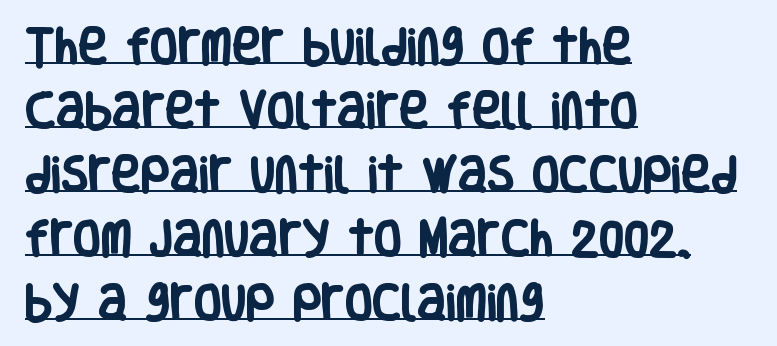
In designer terms, the underline attribute is active on this setting. In terms of weight, the rendering is a true, heavy bold. The font family rendered here belongs to the sans-serif group. Unlike italic type, these characters show no tilt at all.
